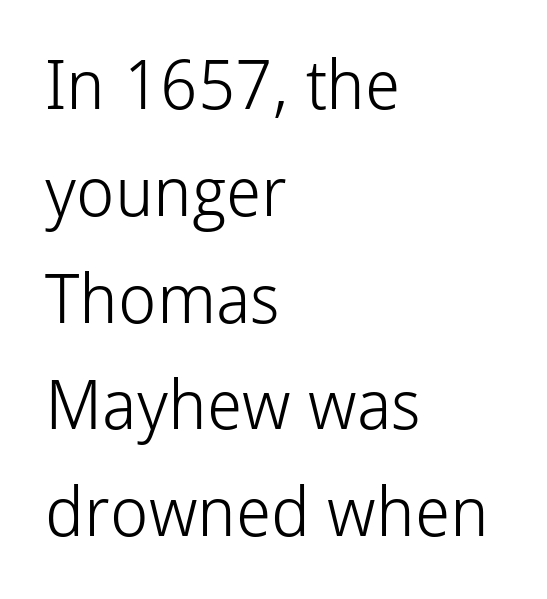
Q: Is the text bold? A: No.
Q: Is the text italic (slanted)? A: No, it is upright.
Q: Is the typeface a serif or a sans-serif typeface? A: Sans-serif.
Q: Is the text underlined? A: No.
Q: How is the paragraph aligned? A: Left-aligned.
Q: Is the spacing between letters normal or unusually wide? A: Normal.
Q: Is the spacing between lines tight, normal or loose? A: Normal.
Q: Width (condensed, normal, or wide)? A: Normal.
Q: Stroke contrast? A: Low.
Q: x-height? A: Medium.
Q: Monospaced? A: No.
